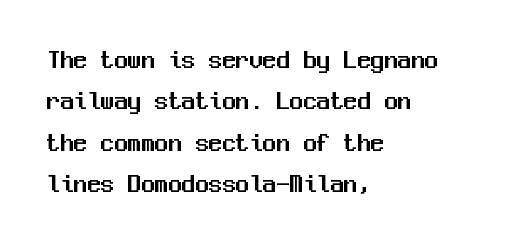
Successive baselines arrive at the customary interval. Short and long lines alike share a common starting point at left. Italic: no, the glyphs are upright roman. Short note: letters normally spaced. Quick note: underline off.
